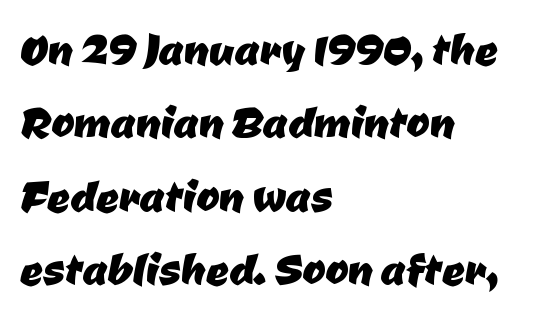
The image shows 56 px sans-serif type; set left-aligned, normal line spacing (1.31x), normal letter spacing, not underlined; low stroke contrast and a medium x-height.
